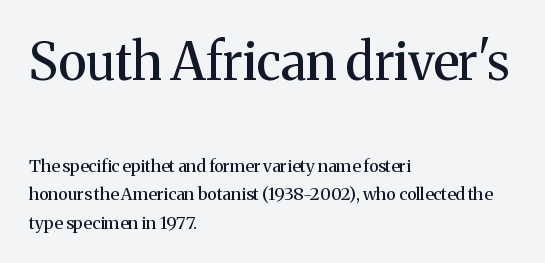
{"serif": "yes", "italic": "no", "width": "normal", "stroke_contrast": "medium", "x_height": "medium", "monospaced": "no", "underline": "no", "align": "left", "line_spacing": "normal", "line_spacing_ratio": 1.67, "letter_spacing": "normal", "letter_spacing_em": 0.0, "larger_block": "first", "size_ratio": 3.0, "glyph_px": 51}
